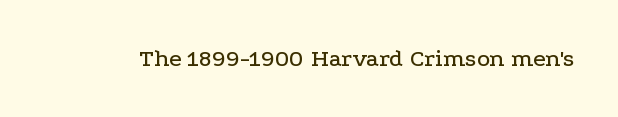
Q: Is the text italic (slanted)? A: No, it is upright.
Q: Is the text underlined? A: No.
Q: Is the spacing between letters normal or unusually wide? A: Normal.
